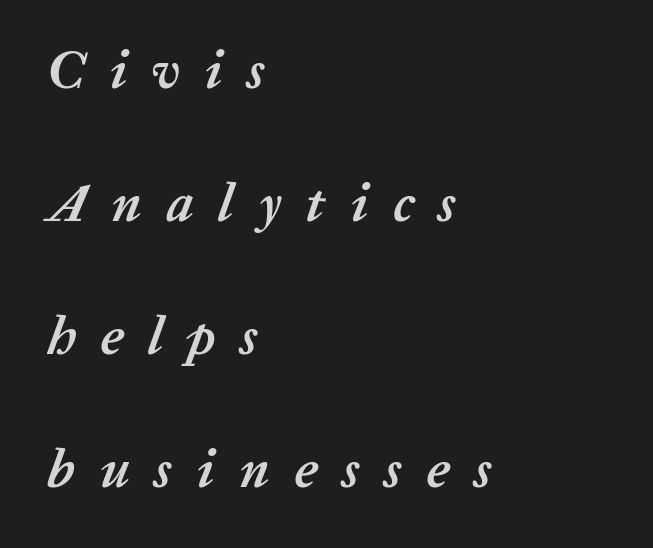
Substantial extra tracking has been applied to these lines. The words here are not underlined. The typesetter chose a ragged-right arrangement here. A typesetter would call this proportional, since set widths differ per character. These lines carry a lot of weight — the face is fully bold.
